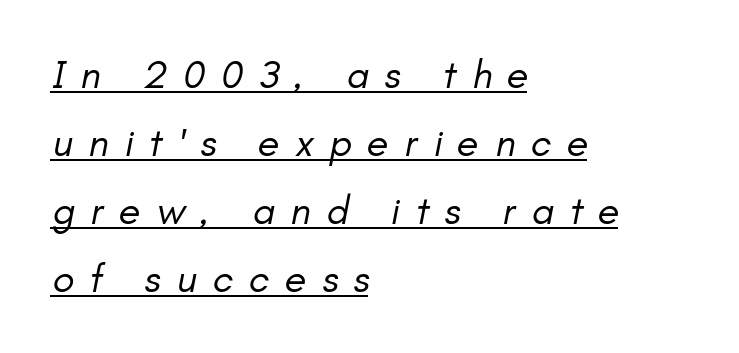
Q: Is the text bold? A: No.
Q: Is the text italic (slanted)? A: Yes, it leans right by about 11 degrees.
Q: Is the text underlined? A: Yes.
Q: How is the paragraph aligned? A: Left-aligned.
Q: Is the spacing between letters normal or unusually wide? A: Unusually wide.
Q: Is the spacing between lines tight, normal or loose? A: Normal.
Q: Width (condensed, normal, or wide)? A: Normal.
Q: Stroke contrast? A: Low.
Q: x-height? A: Small.
Q: Monospaced? A: No.
